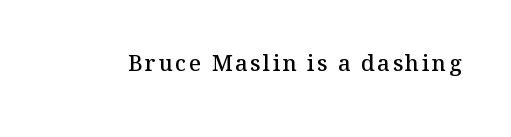
Q: Is the text bold? A: Semi-bold.
Q: Is the text italic (slanted)? A: No, it is upright.
Q: Is the text underlined? A: No.
